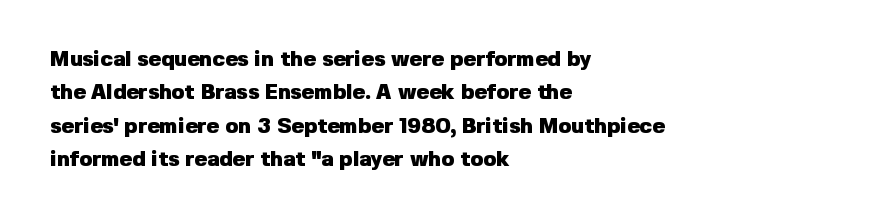
The image shows 21 px bold type, upright; set left-aligned, normal line spacing (1.59x), normal letter spacing, not underlined.
